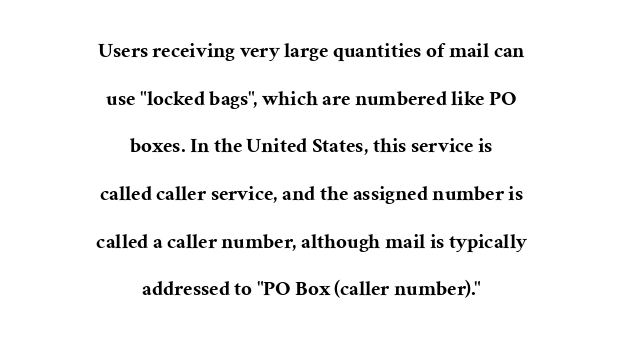
Q: Is the text bold? A: Yes.
Q: Is the text italic (slanted)? A: No, it is upright.
Q: Is the text underlined? A: No.
Q: How is the paragraph aligned? A: Centered.
Q: Is the spacing between letters normal or unusually wide? A: Normal.
Q: Is the spacing between lines tight, normal or loose? A: Loose.
